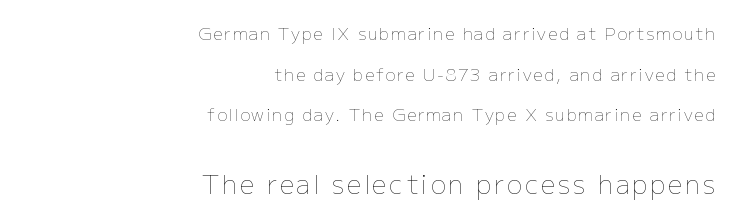
Q: Is the text bold? A: No.
Q: Is the text italic (slanted)? A: No, it is upright.
Q: Is the text underlined? A: No.
Q: How is the paragraph aligned? A: Right-aligned.
Q: Is the spacing between lines tight, normal or loose? A: Loose.
Q: Which block of text is set in a larger size, the first (top) or the second (bottom)? A: The second (bottom) one.
